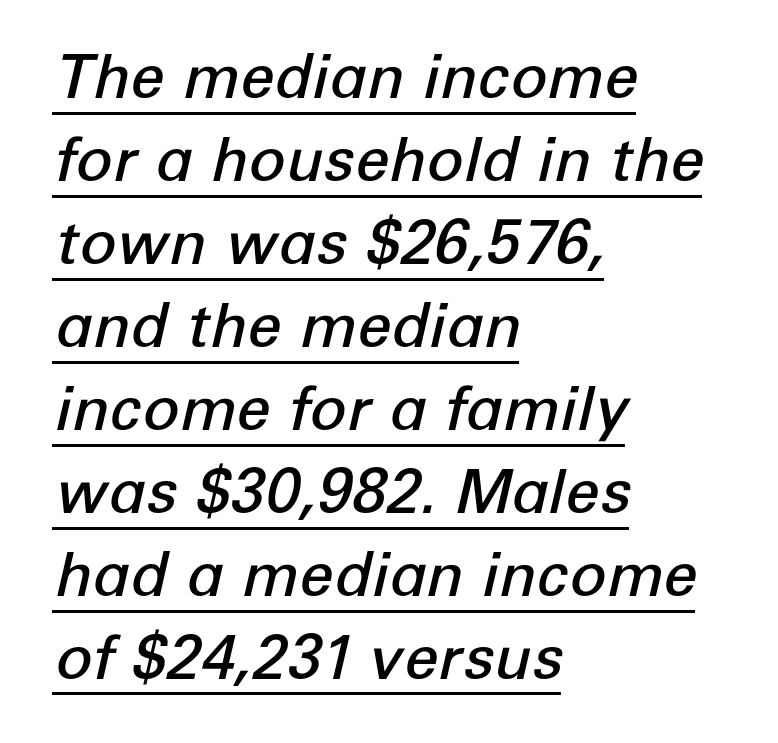
The image shows 61 px semibold type, italic (leaning right); set left-aligned, normal line spacing (1.36x), normal letter spacing, underlined; low stroke contrast and a medium x-height.
